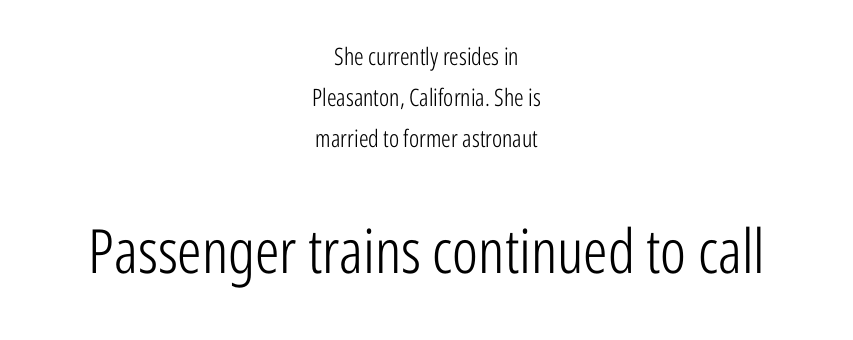
The image shows 61 px light, condensed sans-serif type, upright; set centered, line spacing 1.71x, normal letter spacing, not underlined; the second (bottom) block is 2.54x larger; low stroke contrast and a medium x-height.
